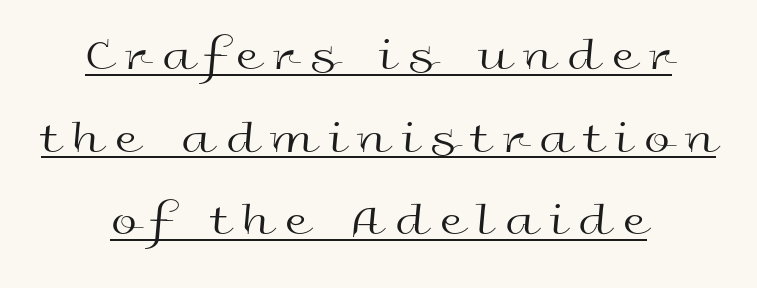
{"serif": "no", "italic": "no", "bold": "no", "weight": "regular", "width": "wide", "x_height": "medium", "monospaced": "no", "underline": "yes", "align": "center", "line_spacing_ratio": 1.76, "letter_spacing": "wide", "letter_spacing_em": 0.29, "glyph_px": 47}
